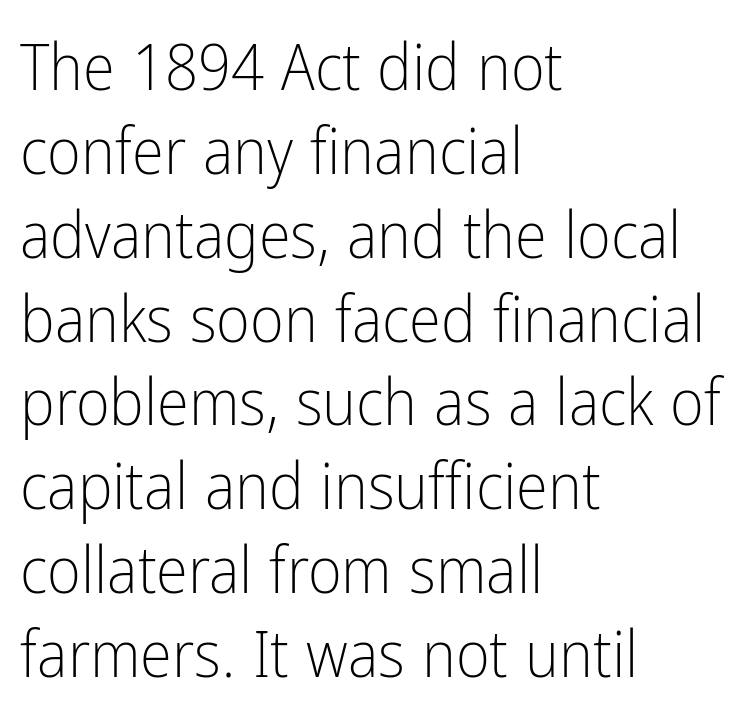
{"serif": "no", "italic": "no", "bold": "no", "weight": "light", "width": "condensed", "stroke_contrast": "low", "x_height": "medium", "monospaced": "no", "underline": "no", "align": "left", "line_spacing": "normal", "line_spacing_ratio": 1.29, "letter_spacing": "normal", "letter_spacing_em": 0.0, "glyph_px": 65}
